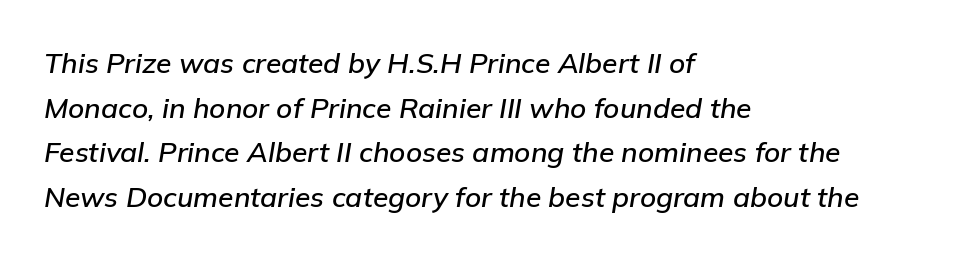
{"italic": "yes", "lean": "right", "slant_degrees": 9, "width": "normal", "stroke_contrast": "low", "x_height": "medium", "monospaced": "no", "underline": "no", "align": "left", "line_spacing": "normal", "line_spacing_ratio": 1.59, "letter_spacing": "normal", "letter_spacing_em": 0.0, "glyph_px": 28}
